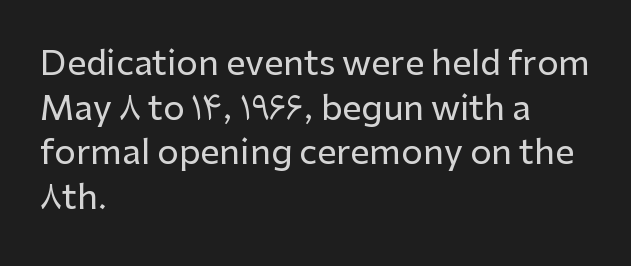
{"serif": "no", "italic": "no", "width": "normal", "stroke_contrast": "low", "x_height": "medium", "monospaced": "no", "underline": "no", "align": "left", "line_spacing": "normal", "line_spacing_ratio": 1.31, "letter_spacing": "normal", "letter_spacing_em": 0.0, "glyph_px": 34}
